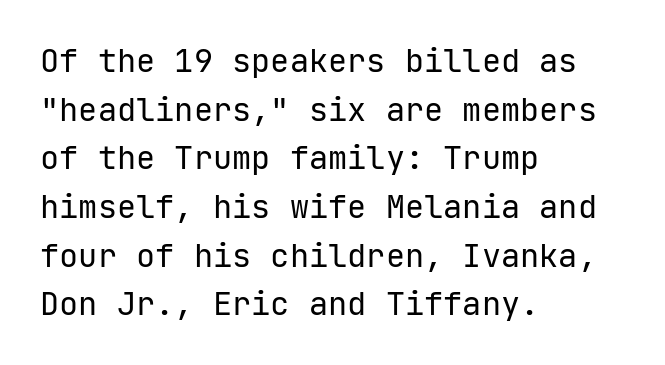
The image shows 32 px regular-weight sans-serif type, upright, monospaced; set left-aligned, normal line spacing (1.52x), normal letter spacing, not underlined; low stroke contrast and a medium x-height.
